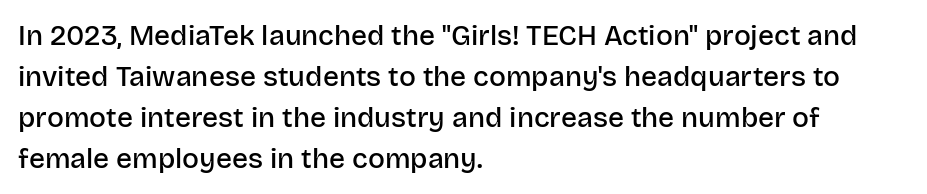
{"serif": "no", "italic": "no", "bold": "semi", "weight": "semibold", "width": "normal", "stroke_contrast": "low", "x_height": "large", "monospaced": "no", "underline": "no", "align": "left", "line_spacing": "normal", "line_spacing_ratio": 1.46, "letter_spacing": "normal", "letter_spacing_em": 0.0, "glyph_px": 28}
